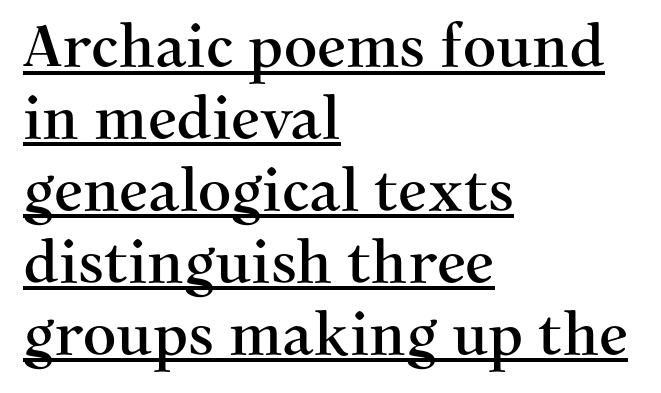
{"serif": "yes", "italic": "no", "width": "normal", "stroke_contrast": "medium", "x_height": "medium", "monospaced": "no", "underline": "yes", "align": "left", "line_spacing_ratio": 1.24, "letter_spacing": "normal", "letter_spacing_em": 0.0, "glyph_px": 58}
